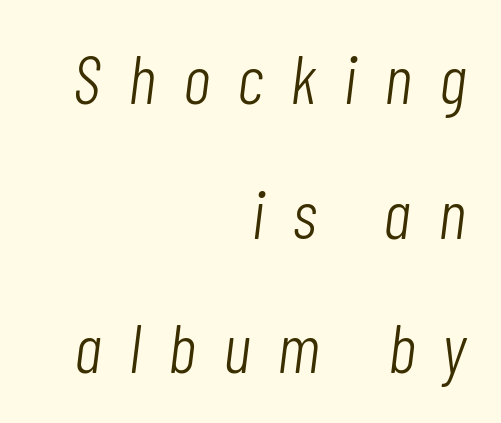
The image shows 69 px light, condensed type, italic (leaning right); set right-aligned, loose line spacing (1.95x), unusually wide letter spacing (+0.39 em), not underlined; low stroke contrast and a medium x-height.
